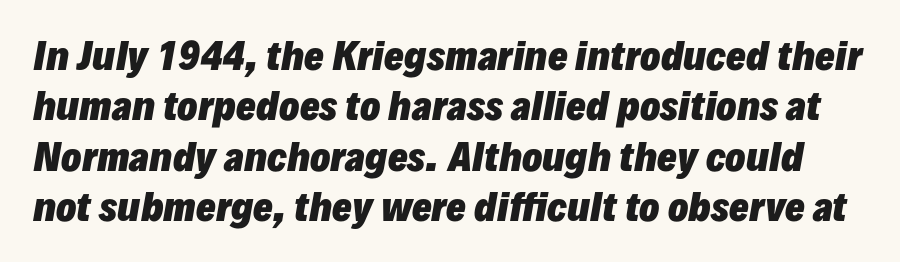
The image shows 37 px heavy type, italic (leaning right); set normal line spacing (1.36x), normal letter spacing, not underlined; low stroke contrast and a medium x-height.
